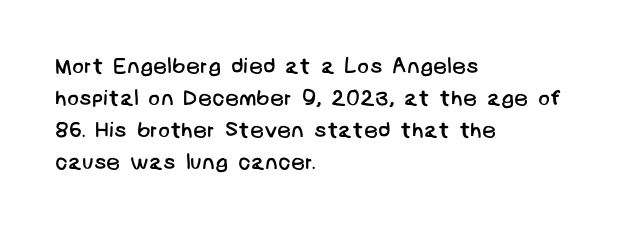
The image shows 22 px text type; set left-aligned, normal line spacing (1.45x), normal letter spacing, not underlined.
